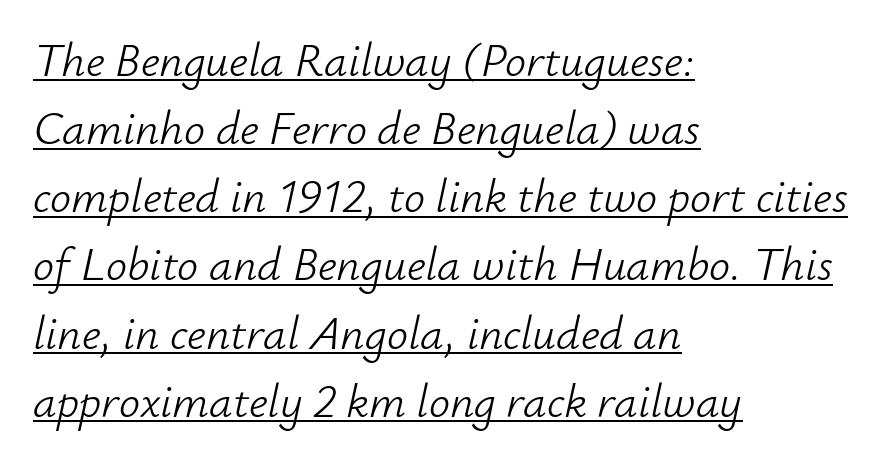
Q: Is the text bold? A: No.
Q: Is the text italic (slanted)? A: Yes, it leans right by about 12 degrees.
Q: Is the text underlined? A: Yes.
Q: How is the paragraph aligned? A: Left-aligned.
Q: Is the spacing between letters normal or unusually wide? A: Normal.
Q: Is the spacing between lines tight, normal or loose? A: Normal.
Q: Width (condensed, normal, or wide)? A: Normal.
Q: Stroke contrast? A: Low.
Q: x-height? A: Small.
Q: Monospaced? A: No.
